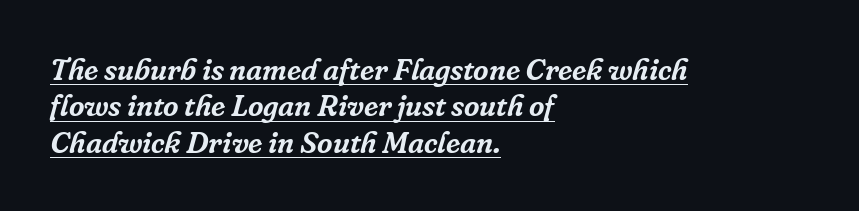
A rule runs beneath these lines of type. Is this a fixed-width face? No — the glyphs have proportional, varying widths. Compared with ordinary roman type, these characters are visibly tilted. I'd call this a serif setting — the letters wear small feet. Honestly, the letter spacing is just normal — you wouldn't notice it. Where is the straight margin? On the left.
